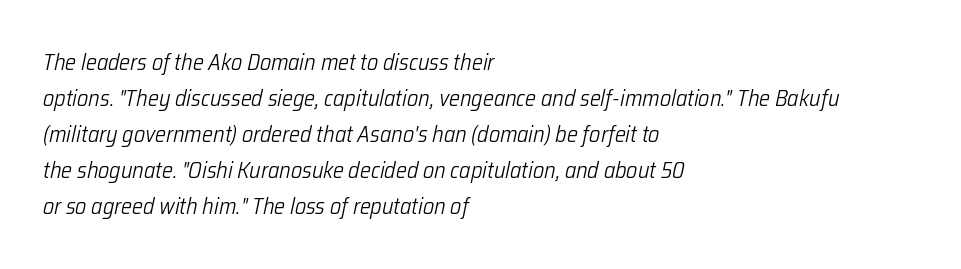
{"italic": "yes", "lean": "right", "slant_degrees": 12, "bold": "no", "underline": "no", "align": "left", "line_spacing": "normal", "line_spacing_ratio": 1.57, "letter_spacing": "normal", "letter_spacing_em": 0.0, "glyph_px": 23}
